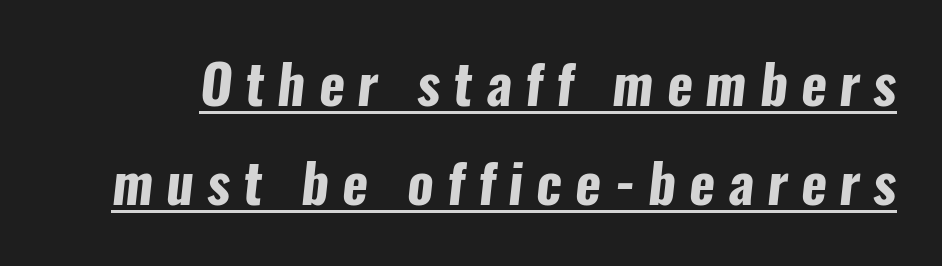
Q: Is the text bold? A: Yes.
Q: Is the typeface a serif or a sans-serif typeface? A: Sans-serif.
Q: Is the text underlined? A: Yes.
Q: Is the spacing between letters normal or unusually wide? A: Unusually wide.
Q: Width (condensed, normal, or wide)? A: Condensed.
Q: Stroke contrast? A: Low.
Q: x-height? A: Medium.
Q: Monospaced? A: No.
